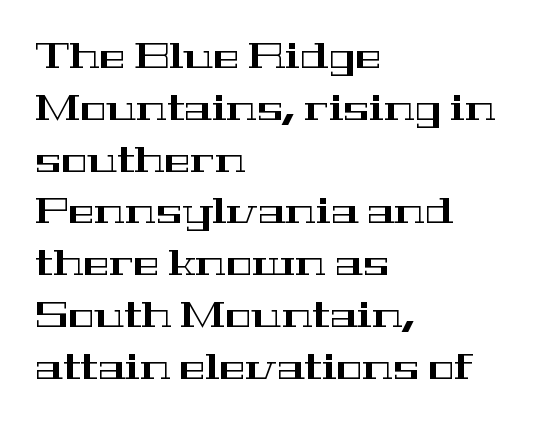
The image shows 35 px wide serif type, upright; set left-aligned, normal line spacing (1.48x), normal letter spacing, not underlined; high stroke contrast and a medium x-height.
